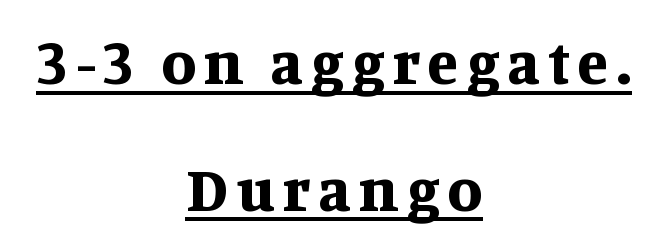
Proportional: the letters do not fall into vertical columns. Rows of type keep a wide berth in the vertical direction. Somebody hit Ctrl+U on this one — the words are underlined. One-word summary of the alignment: center.
